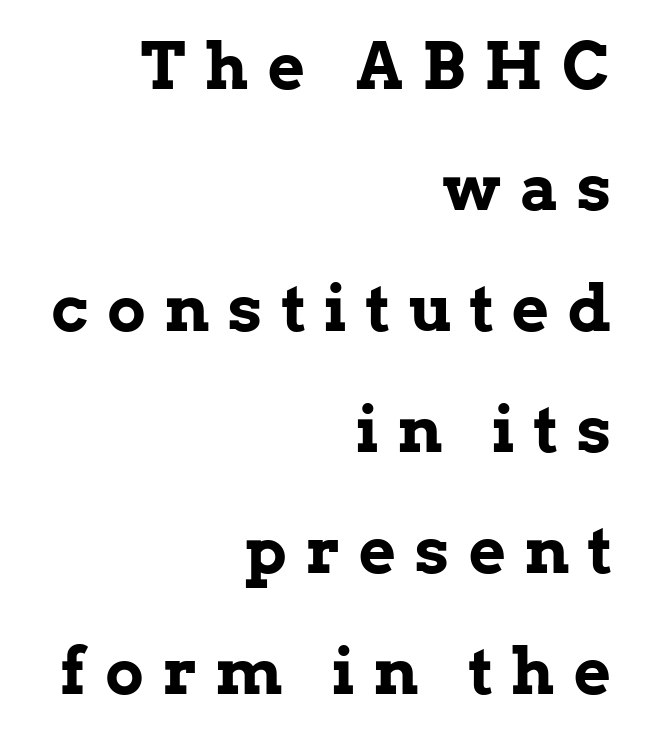
Are there feet on the stems? There are — it's a serif. How are the letters spaced? Widely, with obvious added tracking. The passage shown is emphatically bold. Every character sits straight up, as roman type does.
